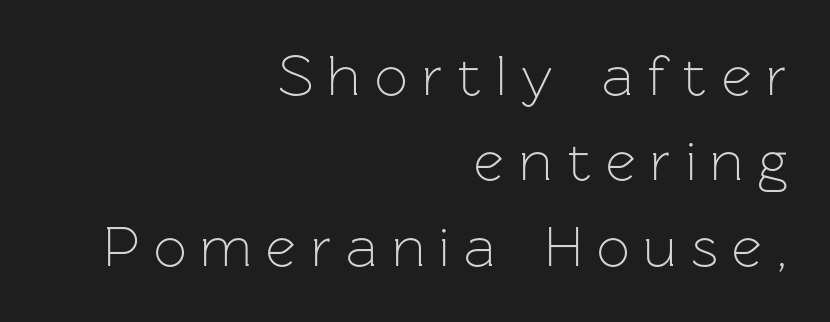
Q: Is the text bold? A: No.
Q: Is the text italic (slanted)? A: No, it is upright.
Q: Is the typeface a serif or a sans-serif typeface? A: Sans-serif.
Q: Is the text underlined? A: No.
Q: How is the paragraph aligned? A: Right-aligned.
Q: Is the spacing between letters normal or unusually wide? A: Unusually wide.
Q: Is the spacing between lines tight, normal or loose? A: Normal.
Q: Width (condensed, normal, or wide)? A: Normal.
Q: Stroke contrast? A: Low.
Q: x-height? A: Medium.
Q: Monospaced? A: No.
